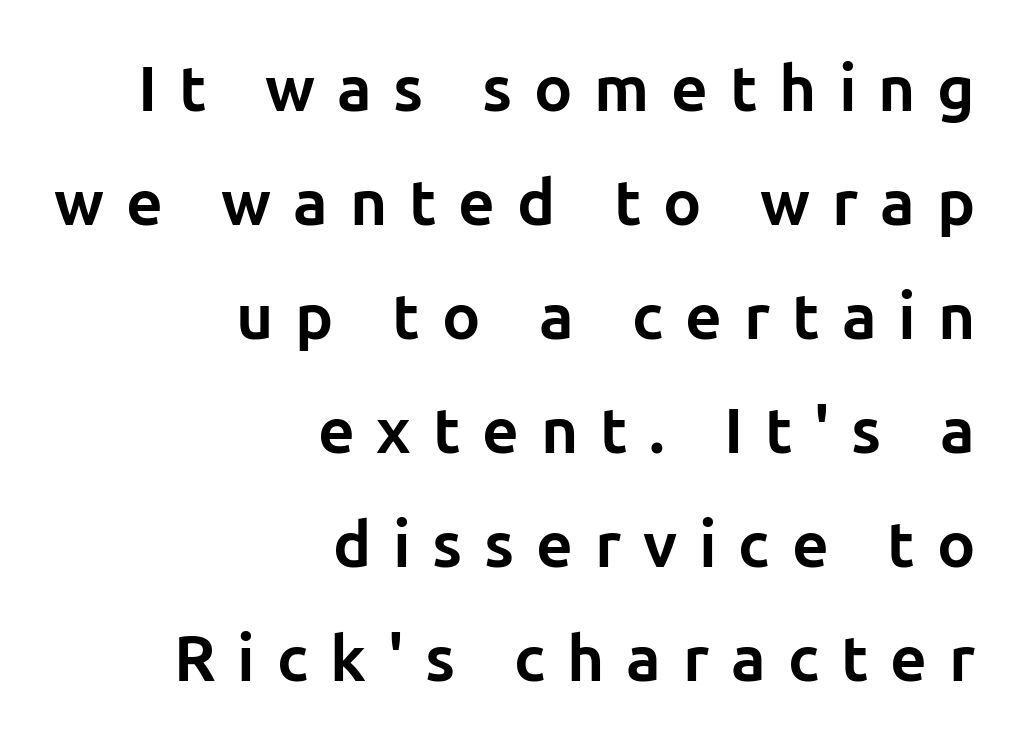
Q: Is the text bold? A: Yes.
Q: Is the text italic (slanted)? A: No, it is upright.
Q: Is the typeface a serif or a sans-serif typeface? A: Sans-serif.
Q: Is the text underlined? A: No.
Q: How is the paragraph aligned? A: Right-aligned.
Q: Is the spacing between letters normal or unusually wide? A: Unusually wide.
Q: Width (condensed, normal, or wide)? A: Normal.
Q: Stroke contrast? A: Low.
Q: x-height? A: Medium.
Q: Monospaced? A: No.
